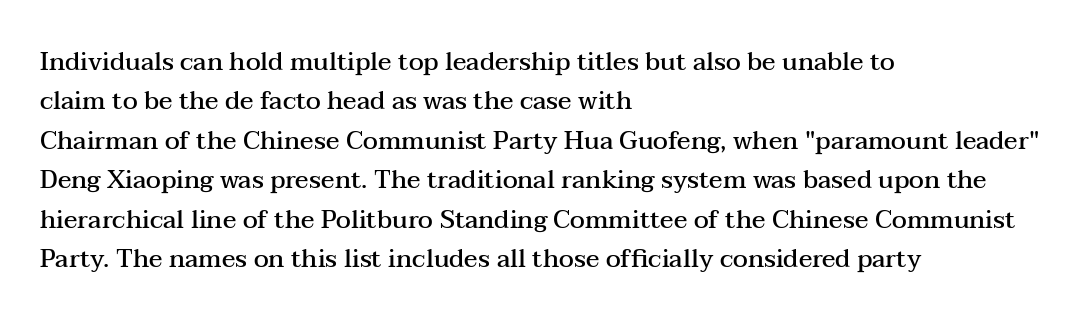
The image shows 25 px text type, upright; set left-aligned, normal line spacing (1.58x), normal letter spacing, not underlined.
